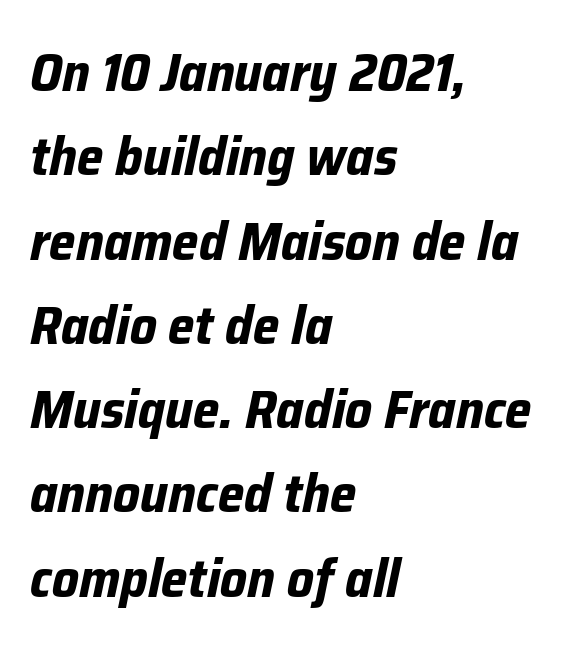
Set as a true bold cut, around the 700 mark. The rows are spaced the way most documents space them. The rendering applies a slant to the glyphs. Spacing verdict: proportional, widths tailored to each character.
